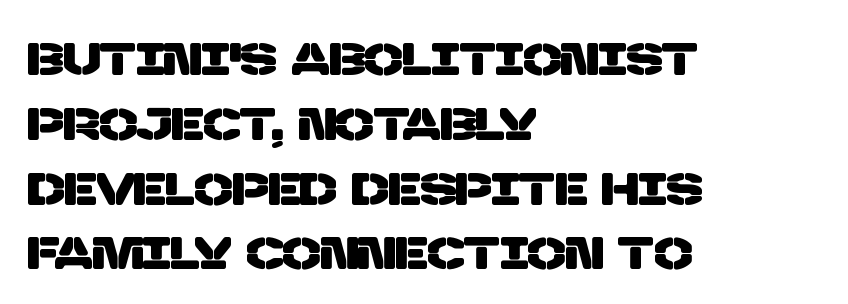
{"serif": "no", "width": "normal", "stroke_contrast": "low", "x_height": "large", "monospaced": "no", "underline": "no", "align": "left", "line_spacing": "normal", "line_spacing_ratio": 1.44, "letter_spacing": "normal", "letter_spacing_em": 0.0, "glyph_px": 45}
